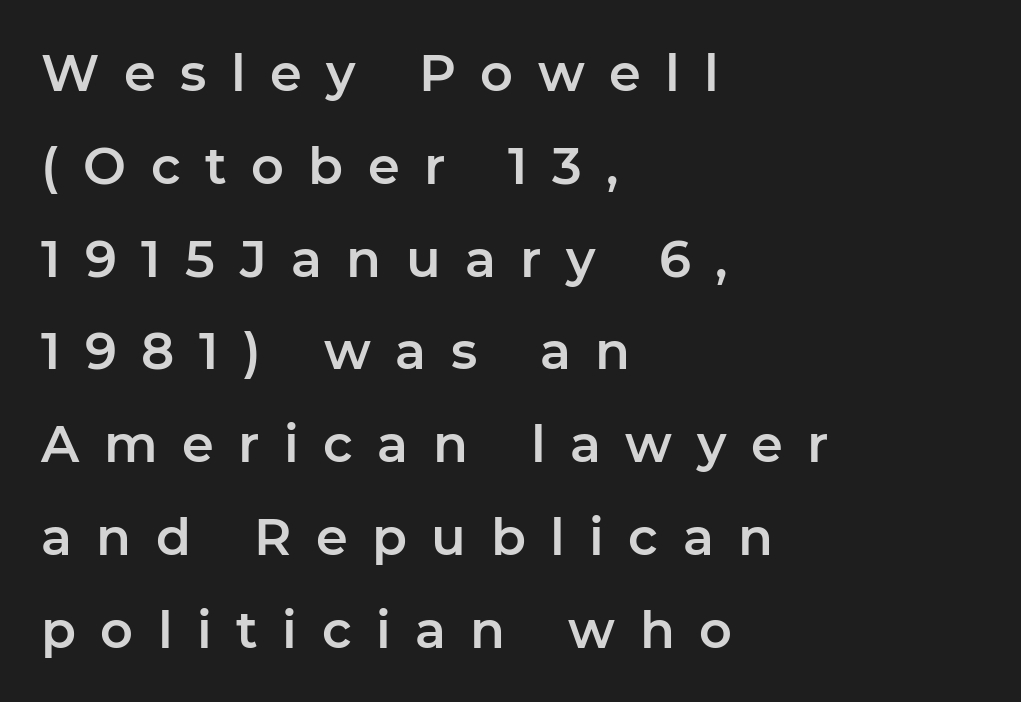
The image shows 51 px sans-serif type, upright; set left-aligned, line spacing 1.82x, unusually wide letter spacing (+0.48 em), not underlined; low stroke contrast and a medium x-height.
